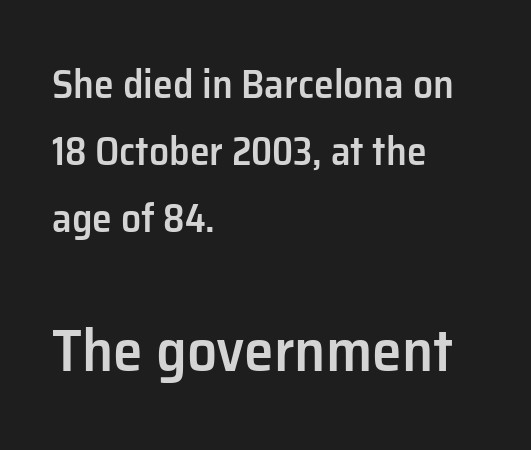
Evenly set lines give the paragraph a standard silhouette. What stands out about the letter spacing? Nothing — it is the standard amount. The font is running at a semibold setting, under full bold. The passage shown is typed in a proportional face where columns would drift.
